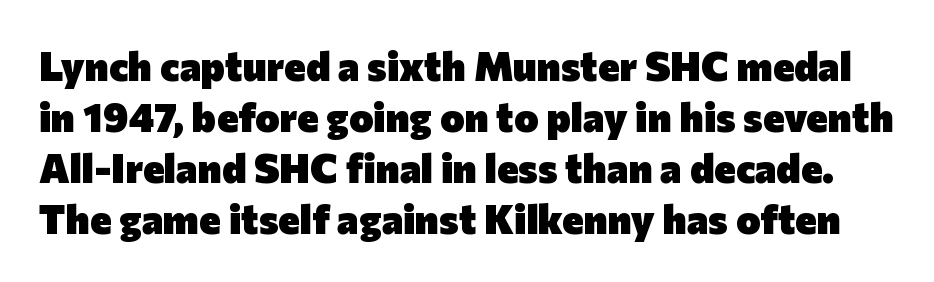
The image shows 41 px heavy sans-serif type, upright; set line spacing 1.24x, normal letter spacing, not underlined; low stroke contrast and a medium x-height.
